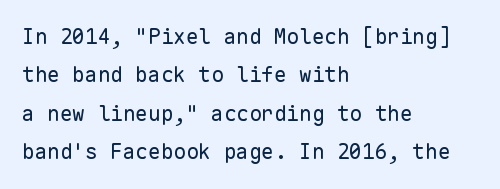
Q: Is the text bold? A: No.
Q: Is the text italic (slanted)? A: No, it is upright.
Q: Is the text underlined? A: No.
Q: How is the paragraph aligned? A: Left-aligned.
Q: Is the spacing between letters normal or unusually wide? A: Normal.
